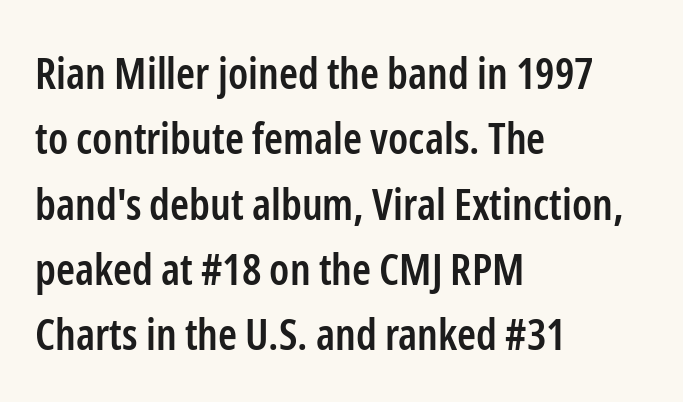
The image shows 43 px semibold, condensed sans-serif type, upright; set left-aligned, normal line spacing (1.52x), normal letter spacing, not underlined; low stroke contrast and a medium x-height.
